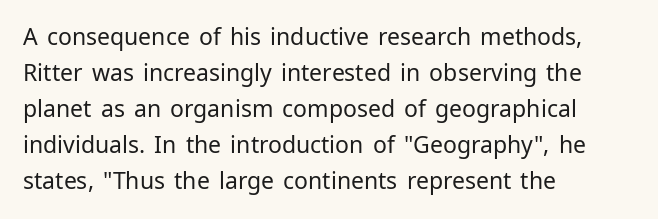
The foot of each line stays bare and open. It's the straight-up-and-down kind of type. The gaps between neighbouring characters are ordinary and unremarkable. A normal amount of white space separates one row of letters from the next. Typeset ragged right — the left edge is the straight one. Is the stroke heavy? The answer is a plain regular-or-lighter.
